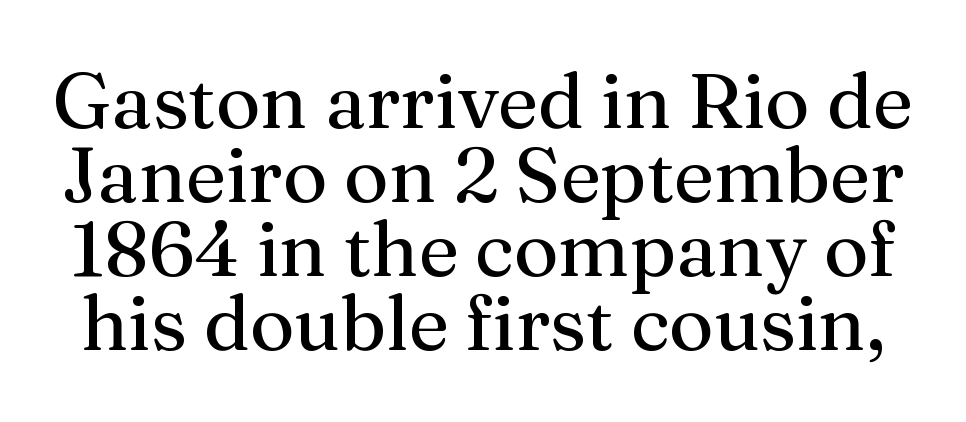
Q: Is the text bold? A: No.
Q: Is the text italic (slanted)? A: No, it is upright.
Q: Is the typeface a serif or a sans-serif typeface? A: Serif.
Q: Is the text underlined? A: No.
Q: Is the spacing between letters normal or unusually wide? A: Normal.
Q: Is the spacing between lines tight, normal or loose? A: Tight.
Q: Width (condensed, normal, or wide)? A: Normal.
Q: Stroke contrast? A: Medium.
Q: x-height? A: Medium.
Q: Monospaced? A: No.
